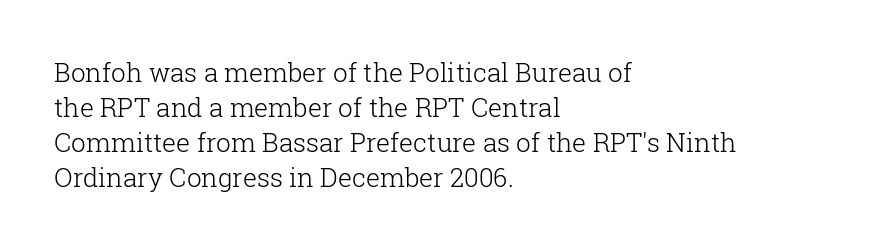
{"italic": "no", "bold": "no", "underline": "no", "align": "left", "line_spacing": "normal", "line_spacing_ratio": 1.35, "letter_spacing": "normal", "letter_spacing_em": 0.0, "glyph_px": 26}
